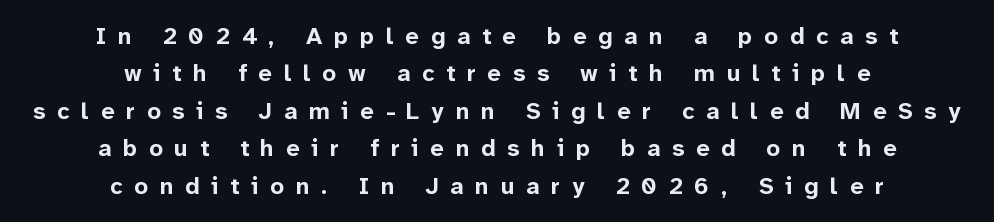
Q: Is the text bold? A: Yes.
Q: Is the text italic (slanted)? A: No, it is upright.
Q: Is the text underlined? A: No.
Q: How is the paragraph aligned? A: Centered.
Q: Is the spacing between letters normal or unusually wide? A: Unusually wide.
Q: Is the spacing between lines tight, normal or loose? A: Normal.
